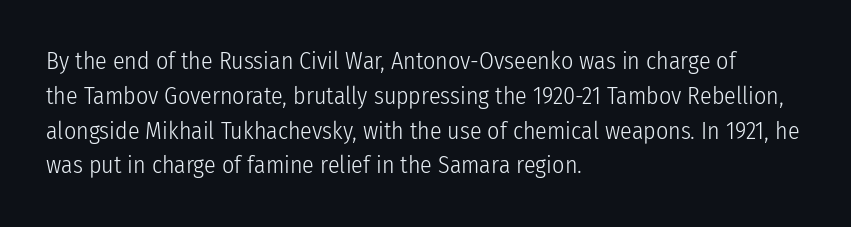
Q: Is the text bold? A: No.
Q: Is the text italic (slanted)? A: No, it is upright.
Q: Is the text underlined? A: No.
Q: How is the paragraph aligned? A: Left-aligned.
Q: Is the spacing between letters normal or unusually wide? A: Normal.
Q: Is the spacing between lines tight, normal or loose? A: Normal.
